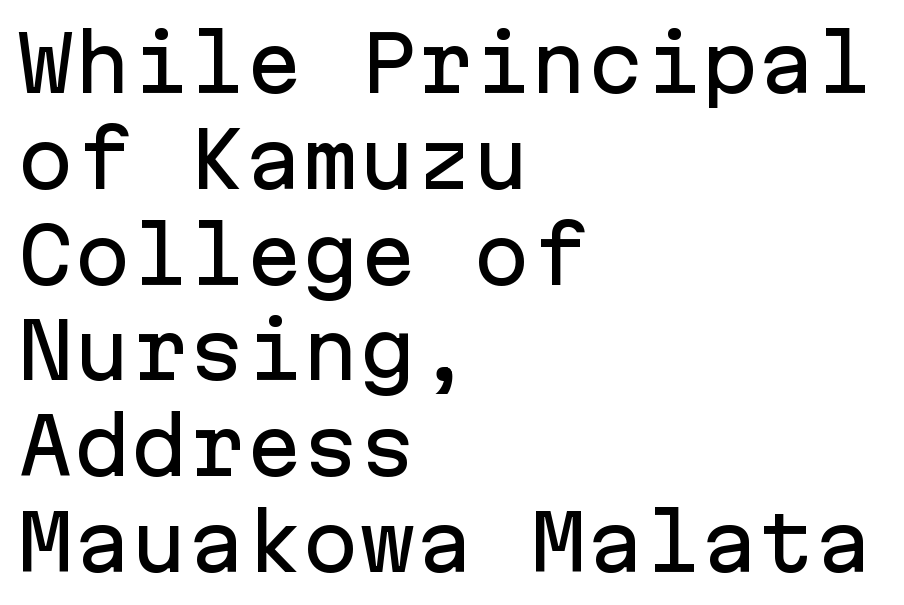
The image shows 76 px sans-serif type, upright, monospaced; set left-aligned, normal line spacing (1.26x), normal letter spacing, not underlined; low stroke contrast and a medium x-height.
